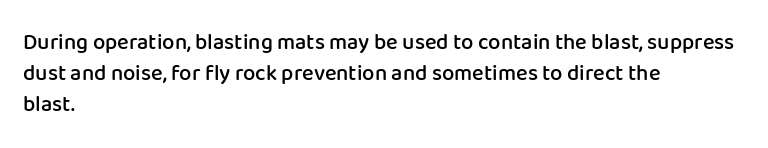
{"italic": "no", "bold": "semi", "underline": "no", "align": "left", "line_spacing": "normal", "line_spacing_ratio": 1.4, "letter_spacing": "normal", "letter_spacing_em": 0.0, "glyph_px": 22}
